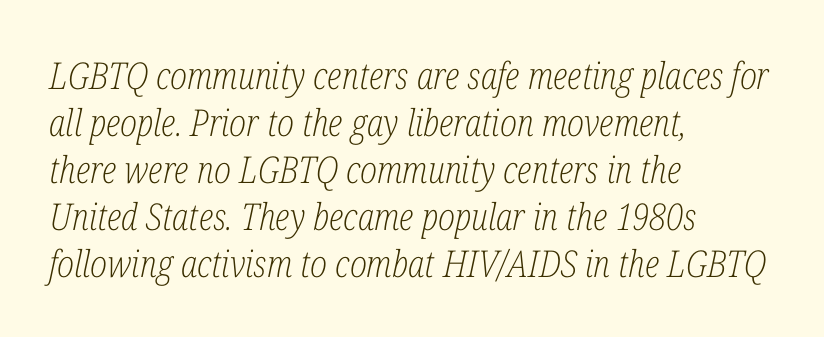
The image shows 37 px light, condensed serif type, italic (leaning right); set left-aligned, normal line spacing (1.27x), normal letter spacing, not underlined; low stroke contrast and a medium x-height.
